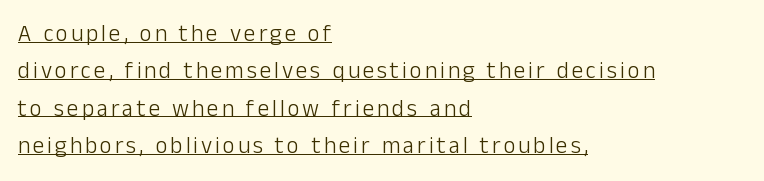
Q: Is the text bold? A: No.
Q: Is the text italic (slanted)? A: No, it is upright.
Q: Is the text underlined? A: Yes.
Q: How is the paragraph aligned? A: Left-aligned.
Q: Is the spacing between lines tight, normal or loose? A: Normal.
